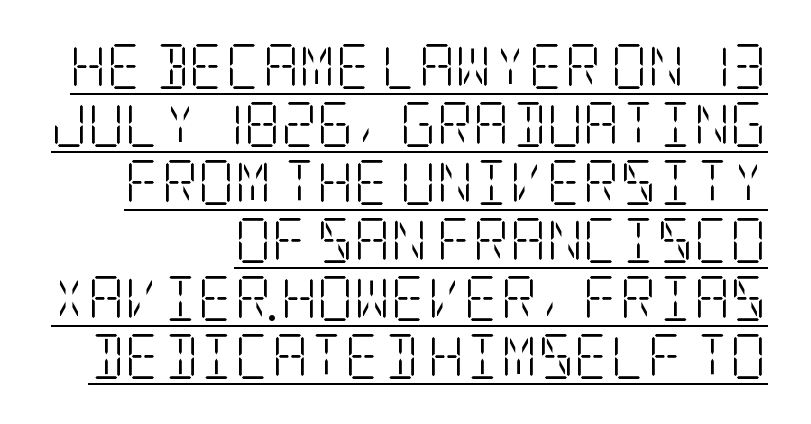
The image shows 45 px light, condensed serif type, upright; set right-aligned, normal line spacing (1.29x), normal letter spacing, underlined; low stroke contrast and a large x-height.
